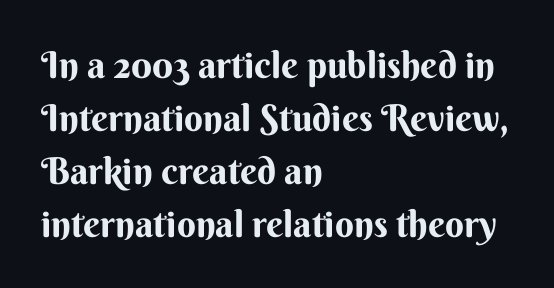
Q: Is the text bold? A: Yes.
Q: Is the text italic (slanted)? A: No, it is upright.
Q: Is the typeface a serif or a sans-serif typeface? A: Sans-serif.
Q: Is the text underlined? A: No.
Q: How is the paragraph aligned? A: Left-aligned.
Q: Is the spacing between letters normal or unusually wide? A: Normal.
Q: Is the spacing between lines tight, normal or loose? A: Normal.
Q: Width (condensed, normal, or wide)? A: Normal.
Q: Stroke contrast? A: Medium.
Q: x-height? A: Small.
Q: Monospaced? A: No.
